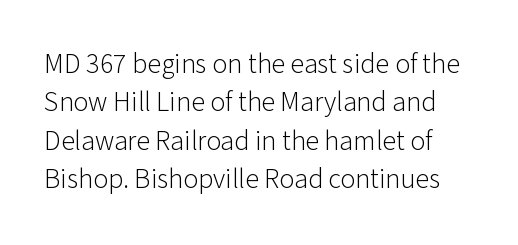
Q: Is the text bold? A: No.
Q: Is the text italic (slanted)? A: No, it is upright.
Q: Is the typeface a serif or a sans-serif typeface? A: Sans-serif.
Q: Is the text underlined? A: No.
Q: Is the spacing between letters normal or unusually wide? A: Normal.
Q: Is the spacing between lines tight, normal or loose? A: Normal.
Q: Width (condensed, normal, or wide)? A: Normal.
Q: Stroke contrast? A: Low.
Q: x-height? A: Medium.
Q: Monospaced? A: No.
